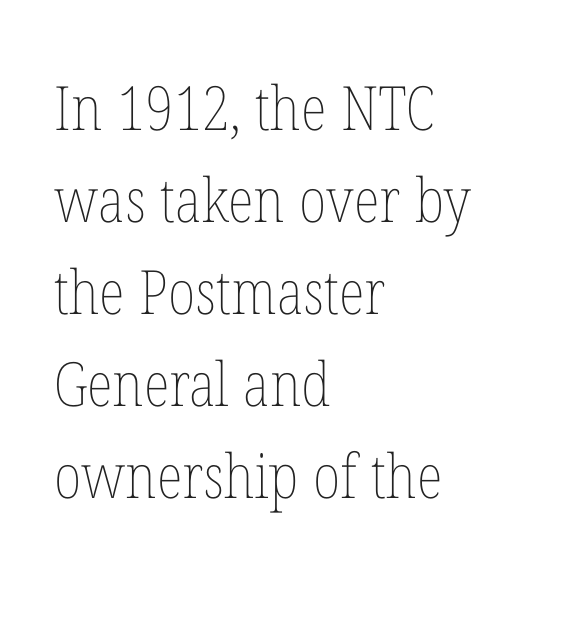
Q: Is the text bold? A: No.
Q: Is the text italic (slanted)? A: No, it is upright.
Q: Is the text underlined? A: No.
Q: How is the paragraph aligned? A: Left-aligned.
Q: Is the spacing between letters normal or unusually wide? A: Normal.
Q: Is the spacing between lines tight, normal or loose? A: Normal.
Q: Width (condensed, normal, or wide)? A: Condensed.
Q: Stroke contrast? A: Low.
Q: x-height? A: Medium.
Q: Monospaced? A: No.
